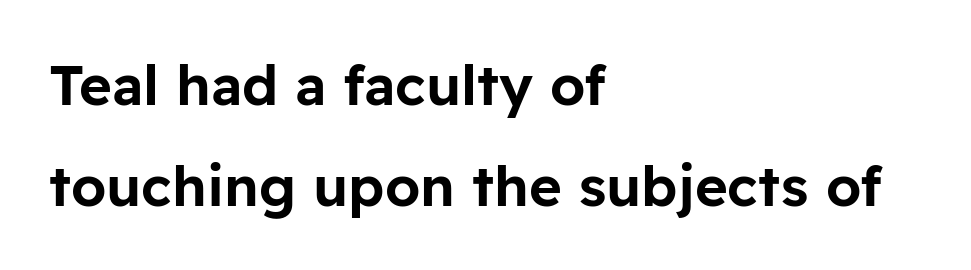
{"serif": "no", "italic": "no", "width": "normal", "stroke_contrast": "low", "x_height": "medium", "monospaced": "no", "underline": "no", "align": "left", "line_spacing_ratio": 1.81, "letter_spacing": "normal", "letter_spacing_em": 0.0, "glyph_px": 56}
